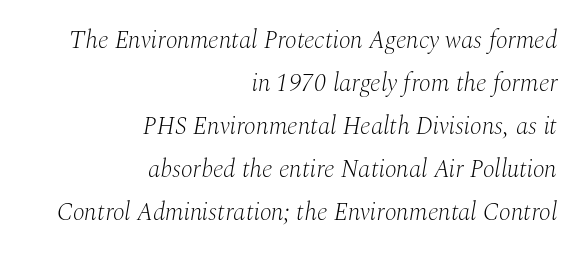
A student would call this right alignment; a typographer would say flush right, rag left. Underline: absent. Would a proofreader flag this as italicized? Yes. Compared with typical body copy, the letter spacing here is the same. Weight: not bold — regular or lighter.
